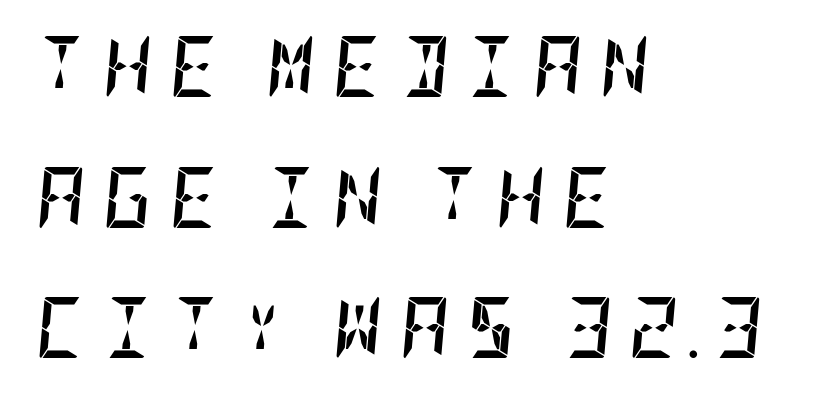
The image shows 61 px semibold, condensed type, italic (leaning right); set left-aligned, loose line spacing (2.14x), unusually wide letter spacing (+0.28 em), not underlined; low stroke contrast and a large x-height.
